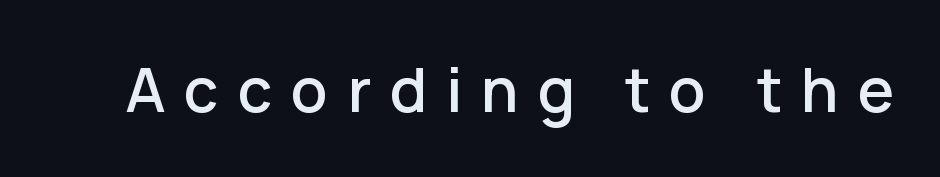
The passage shown is typeset with a sans-serif family. A typesetter would call this heavily tracked-out type. The axis of the letterforms is exactly vertical. Here the designer chose a conventional face with non-uniform glyph widths. The specimen omits any rule beneath the text block's lines.
